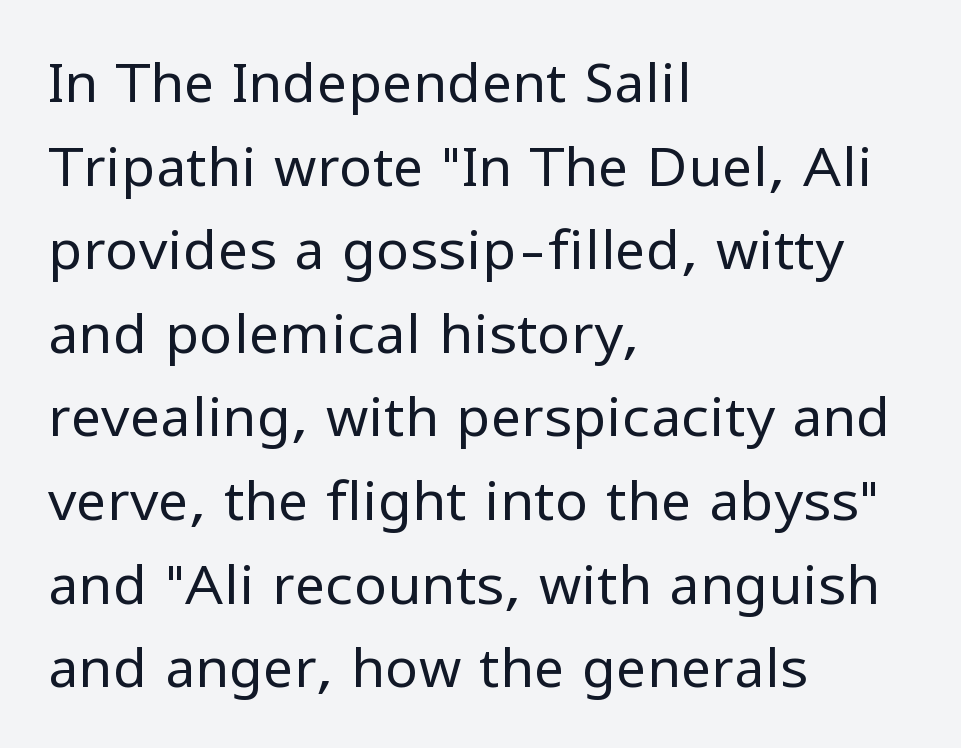
{"serif": "no", "italic": "no", "bold": "no", "weight": "regular", "width": "normal", "stroke_contrast": "low", "x_height": "medium", "monospaced": "no", "underline": "no", "align": "left", "line_spacing": "normal", "line_spacing_ratio": 1.52, "letter_spacing": "normal", "letter_spacing_em": 0.0, "glyph_px": 55}
